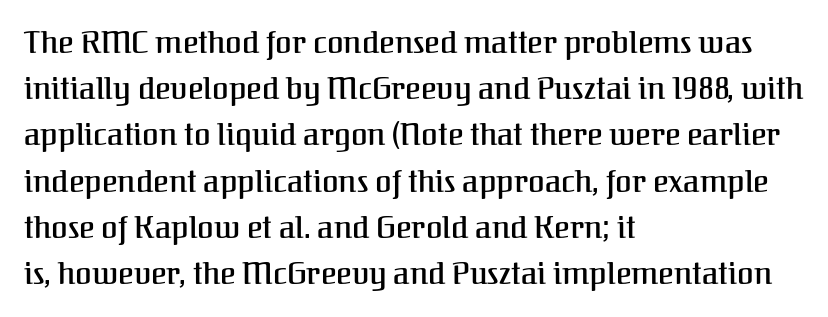
The image shows 30 px serif type, upright; set left-aligned, normal line spacing (1.54x), normal letter spacing, not underlined; medium stroke contrast and a medium x-height.
